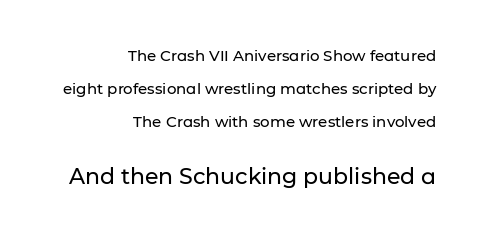
{"italic": "no", "underline": "no", "align": "right", "line_spacing": "loose", "line_spacing_ratio": 2.19, "letter_spacing": "normal", "letter_spacing_em": 0.0, "larger_block": "second", "size_ratio": 1.47, "glyph_px": 22}
